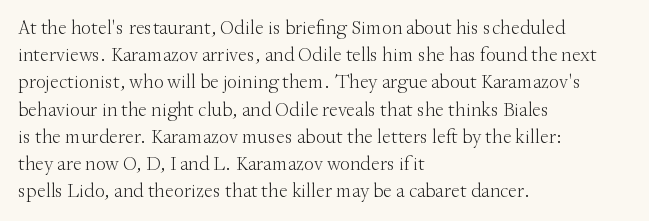
Q: Is the text bold? A: No.
Q: Is the text italic (slanted)? A: No, it is upright.
Q: Is the text underlined? A: No.
Q: How is the paragraph aligned? A: Left-aligned.
Q: Is the spacing between letters normal or unusually wide? A: Normal.
Q: Is the spacing between lines tight, normal or loose? A: Normal.
